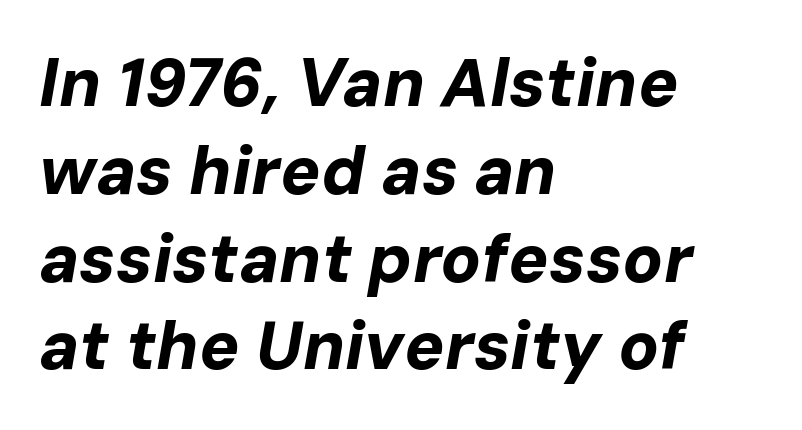
Q: Is the text bold? A: Yes.
Q: Is the text italic (slanted)? A: Yes, it leans right by about 10 degrees.
Q: Is the text underlined? A: No.
Q: How is the paragraph aligned? A: Left-aligned.
Q: Is the spacing between letters normal or unusually wide? A: Normal.
Q: Is the spacing between lines tight, normal or loose? A: Normal.
Q: Width (condensed, normal, or wide)? A: Normal.
Q: Stroke contrast? A: Low.
Q: x-height? A: Medium.
Q: Monospaced? A: No.
